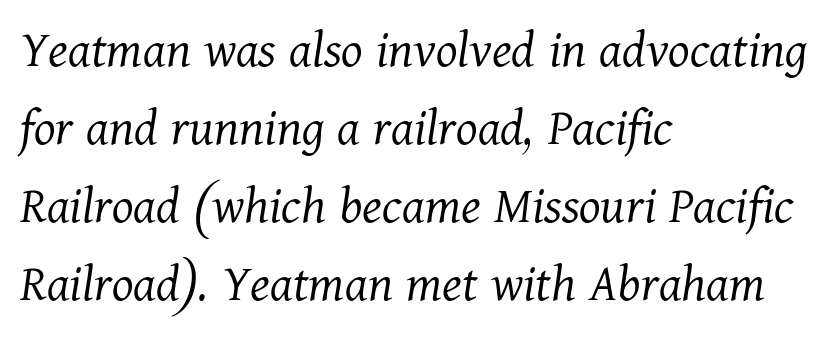
Q: Is the text bold? A: No.
Q: Is the text italic (slanted)? A: Yes, it leans right by about 11 degrees.
Q: Is the typeface a serif or a sans-serif typeface? A: Serif.
Q: Is the text underlined? A: No.
Q: How is the paragraph aligned? A: Left-aligned.
Q: Is the spacing between letters normal or unusually wide? A: Normal.
Q: Is the spacing between lines tight, normal or loose? A: Normal.
Q: Width (condensed, normal, or wide)? A: Normal.
Q: Stroke contrast? A: Medium.
Q: x-height? A: Medium.
Q: Monospaced? A: No.
